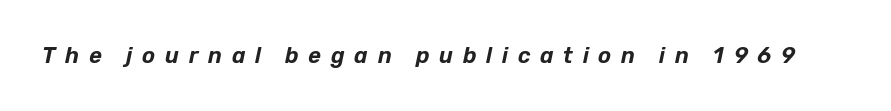
Every character sits at an angle, as italics do. Honestly, the letter spacing is so wide it's the main thing you notice. Rule under the text: the space is simply empty.
